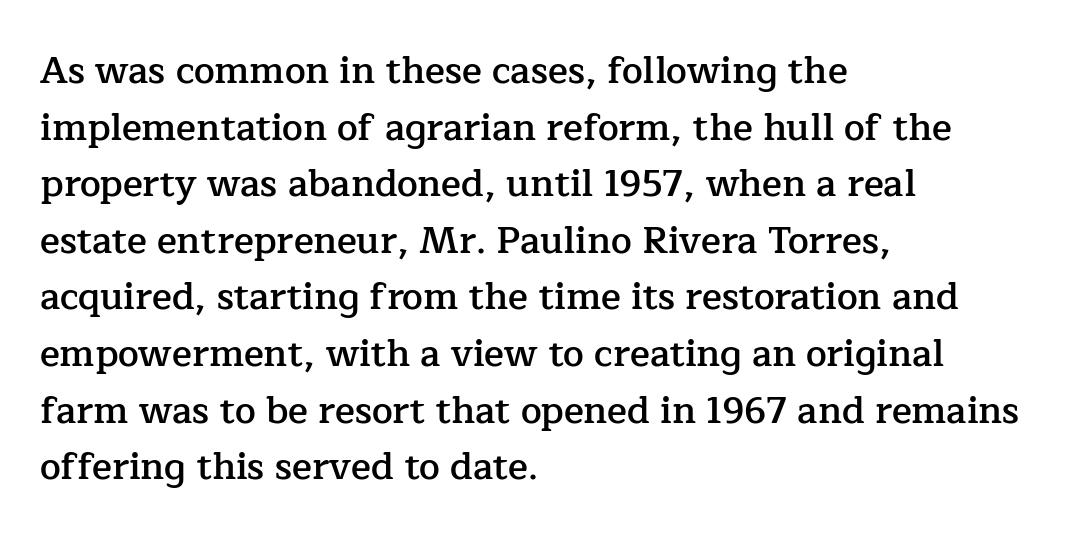
The image shows 37 px semibold serif type, upright; set left-aligned, normal line spacing (1.53x), normal letter spacing, not underlined; low stroke contrast and a medium x-height.
